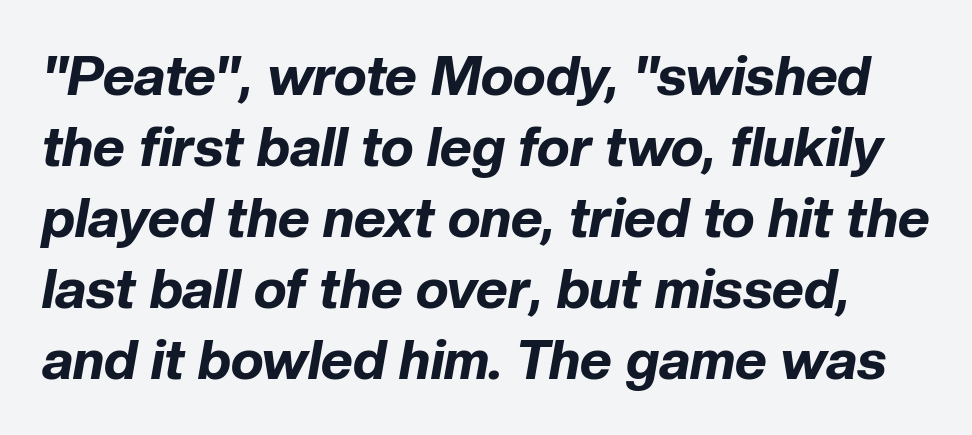
Designer's note — italics engaged. Each glyph is drawn with heavy, bold strokes. Summary of vertical rhythm: regular, with standard interline spacing. Glyph-to-glyph distance matches everyday printed text.
